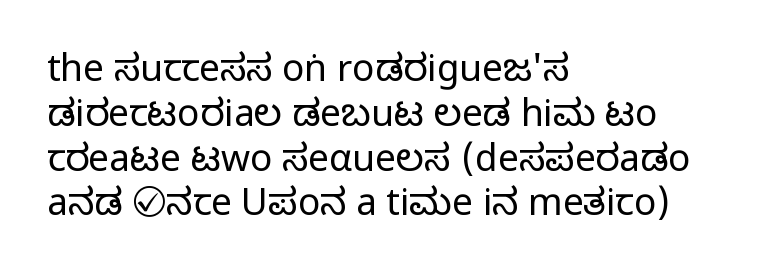
{"serif": "no", "italic": "no", "bold": "no", "weight": "regular", "width": "condensed", "stroke_contrast": "low", "x_height": "large", "monospaced": "no", "underline": "no", "align": "left", "line_spacing_ratio": 1.21, "letter_spacing": "normal", "letter_spacing_em": 0.0, "glyph_px": 37}
